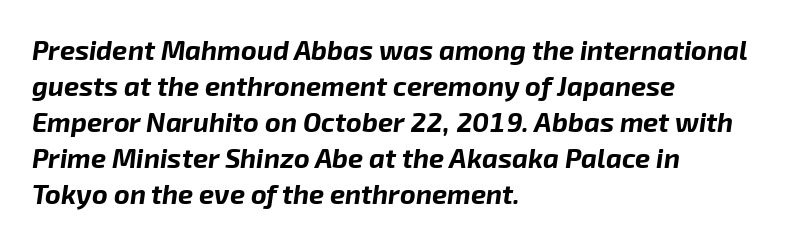
Every character sits at an angle, as italics do. Short and long lines alike share a common starting point at left. Spacing between characters is what you'd get straight out of the box. Plain, unruled lines of type. The block of text has a typical density, with ordinary space between rows.
